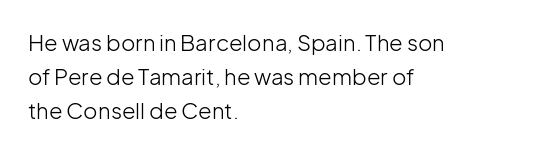
Caption: multi-line text, flush left, ragged right. Rendered with straight, roman letterforms. Beneath every word, the page is bare. Weight: not bold — regular or lighter. Nobody touched the tracking dial on this one. Vertically, the passage feels balanced, rows spaced as you'd expect.
